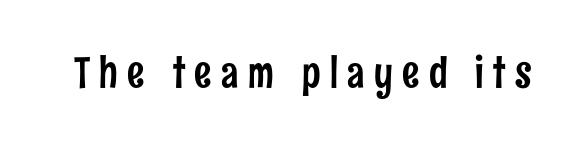
Clear beneath every line of the passage. If you drew a line through each stem, it would be perfectly vertical. In terms of letterform style, serifs are entirely absent. The face used here is rendered with a markedly widened letterfit. Here the designer chose a conventional face with non-uniform glyph widths.
